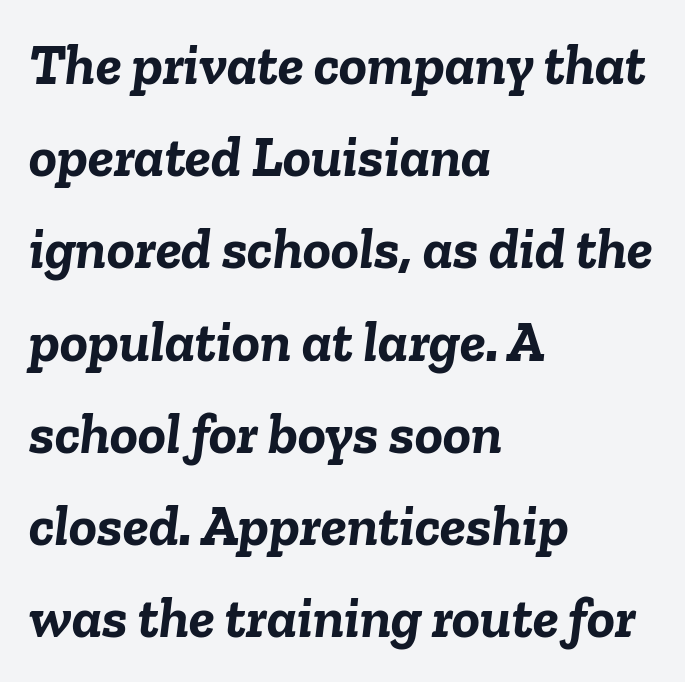
Notice how the stems are inclined rather than vertical — that's the hallmark of italics. Varying glyph widths throughout — classic text-font behaviour. Successive baselines arrive at the customary interval. The space directly below the letters is spotless. Reading down the block, your eye returns to a fixed left position each line. A dark, heavy texture on the line: the type is bold.
